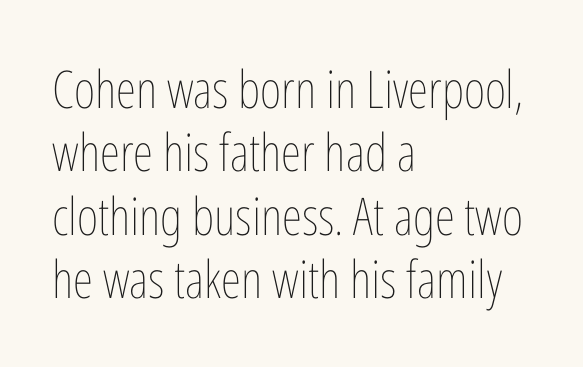
The rendering anchors every line to the left-hand side. Honestly, the letter spacing is just normal — you wouldn't notice it. Compared with a typical body face, this is equally light or lighter still. The type sits square on the baseline with zero lean.
